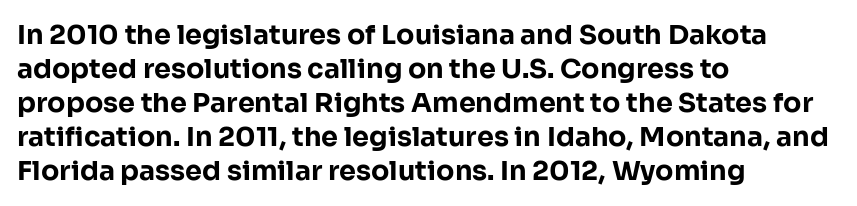
The image shows 27 px bold type, upright; set left-aligned, normal line spacing (1.26x), normal letter spacing, not underlined.
